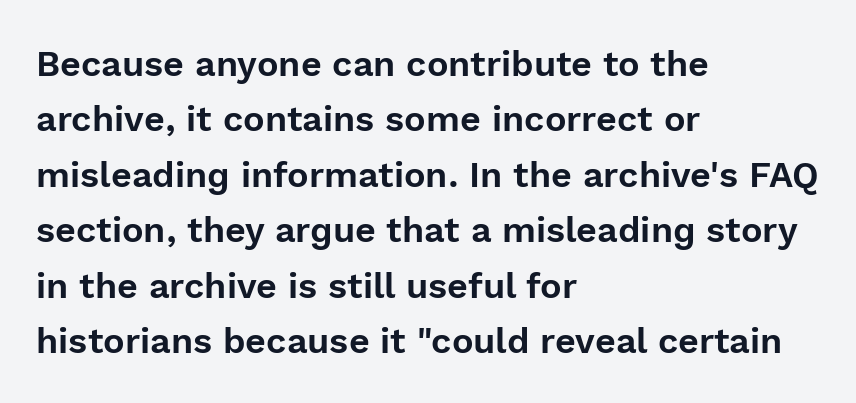
{"serif": "no", "italic": "no", "width": "normal", "x_height": "medium", "monospaced": "no", "underline": "no", "align": "left", "line_spacing": "normal", "line_spacing_ratio": 1.54, "letter_spacing": "normal", "letter_spacing_em": 0.0, "glyph_px": 36}
